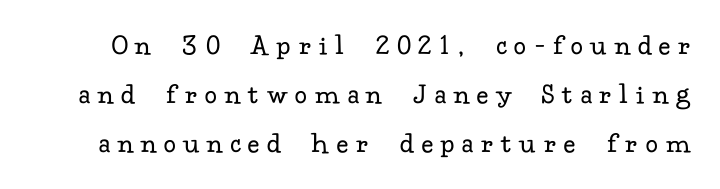
The image shows 30 px regular-weight serif type, upright; set normal line spacing (1.64x), unusually wide letter spacing (+0.29 em), not underlined; low stroke contrast and a small x-height.
